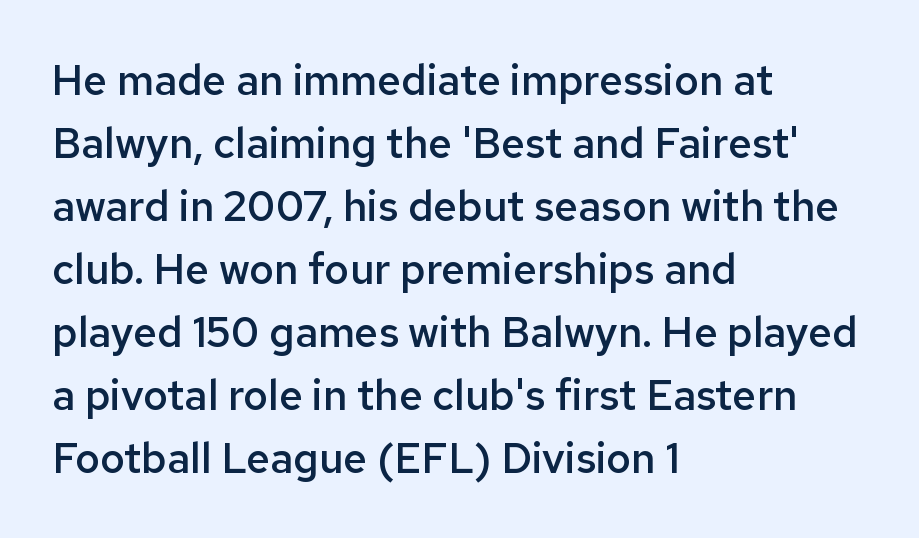
{"serif": "no", "italic": "no", "bold": "semi", "weight": "semibold", "width": "normal", "stroke_contrast": "low", "x_height": "medium", "monospaced": "no", "underline": "no", "align": "left", "line_spacing": "normal", "line_spacing_ratio": 1.5, "letter_spacing": "normal", "letter_spacing_em": 0.0, "glyph_px": 42}
